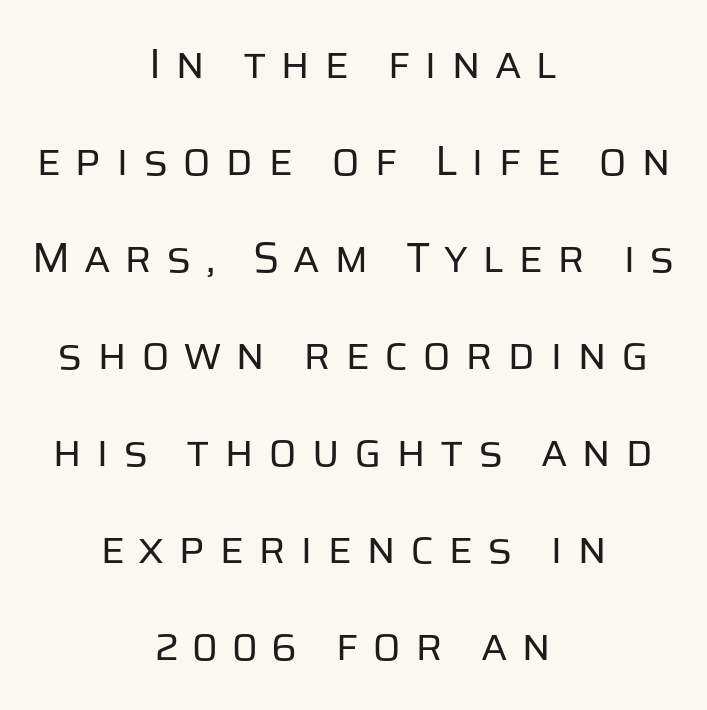
Compared with typical paragraphs, the rows here are farther apart. Stroke terminals: plain, sans-serif. Character widths vary here, with narrow letters taking less room than wide ones. Does the copy run flush right? No — it is centered line by line.
